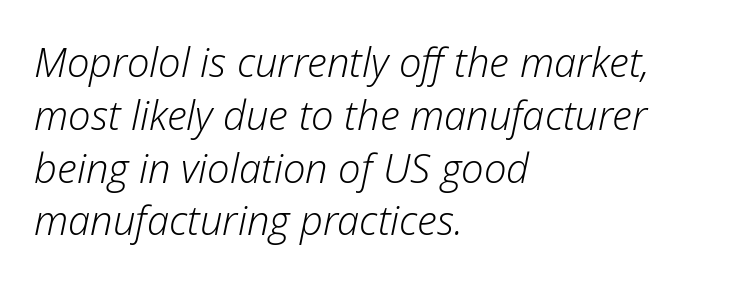
Q: Is the text bold? A: No.
Q: Is the text italic (slanted)? A: Yes, it leans right by about 12 degrees.
Q: Is the text underlined? A: No.
Q: How is the paragraph aligned? A: Left-aligned.
Q: Is the spacing between letters normal or unusually wide? A: Normal.
Q: Is the spacing between lines tight, normal or loose? A: Normal.
Q: Width (condensed, normal, or wide)? A: Normal.
Q: Stroke contrast? A: Low.
Q: x-height? A: Medium.
Q: Monospaced? A: No.
